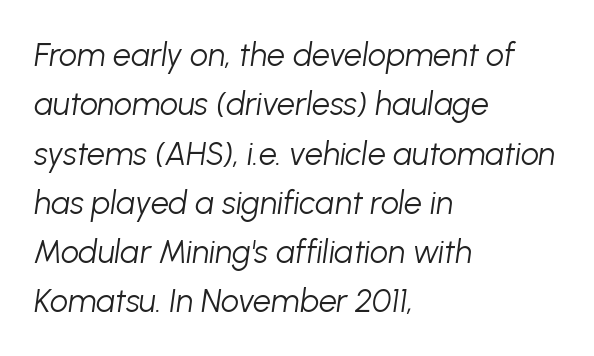
There is no visible air inserted between adjacent glyphs. These lines are rendered in a variable-pitch font. Lines of text with bare space underneath. Compared with a centered layout, this one pins lines to the left instead.
